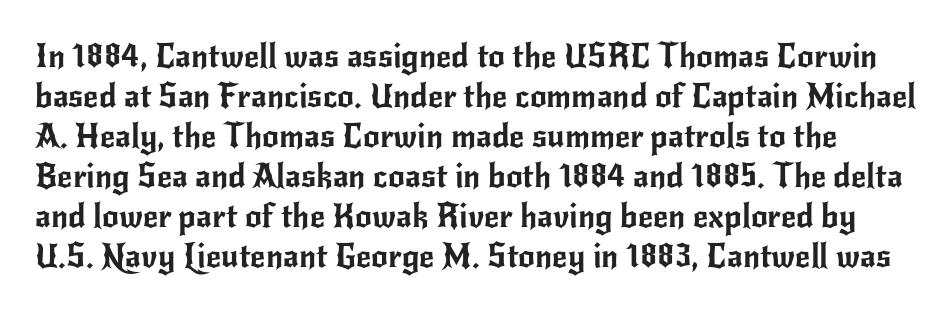
The image shows 33 px sans-serif type, upright; set line spacing 1.21x, normal letter spacing, not underlined; low stroke contrast and a small x-height.
